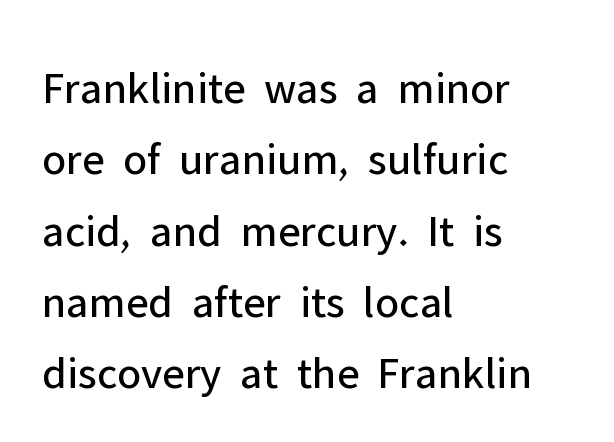
Q: Is the text bold? A: No.
Q: Is the text italic (slanted)? A: No, it is upright.
Q: Is the typeface a serif or a sans-serif typeface? A: Sans-serif.
Q: Is the text underlined? A: No.
Q: How is the paragraph aligned? A: Left-aligned.
Q: Is the spacing between letters normal or unusually wide? A: Normal.
Q: Is the spacing between lines tight, normal or loose? A: Normal.
Q: Width (condensed, normal, or wide)? A: Normal.
Q: Stroke contrast? A: Low.
Q: x-height? A: Medium.
Q: Monospaced? A: No.
